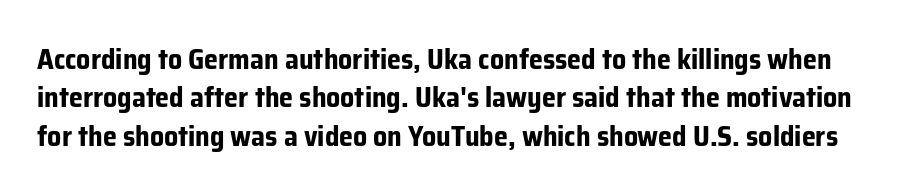
Between one letter and the next there's only the usual sliver of space. Notice how the stems are strictly vertical — no italics here. Stroke terminals: plain, sans-serif. On the weight axis this lands at bold, roughly 700. The area under the type is left untouched. Each new line begins a customary step beneath the previous one.
